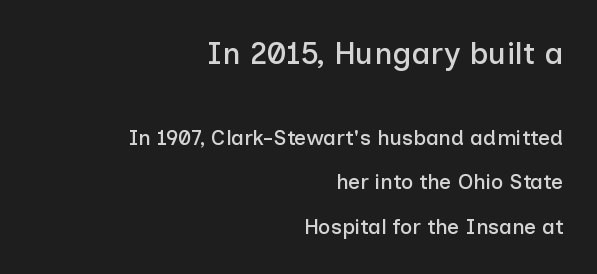
{"serif": "no", "italic": "no", "width": "normal", "stroke_contrast": "low", "x_height": "medium", "monospaced": "no", "underline": "no", "align": "right", "line_spacing": "loose", "line_spacing_ratio": 2.12, "letter_spacing": "normal", "letter_spacing_em": 0.0, "larger_block": "first", "size_ratio": 1.48, "glyph_px": 31}
